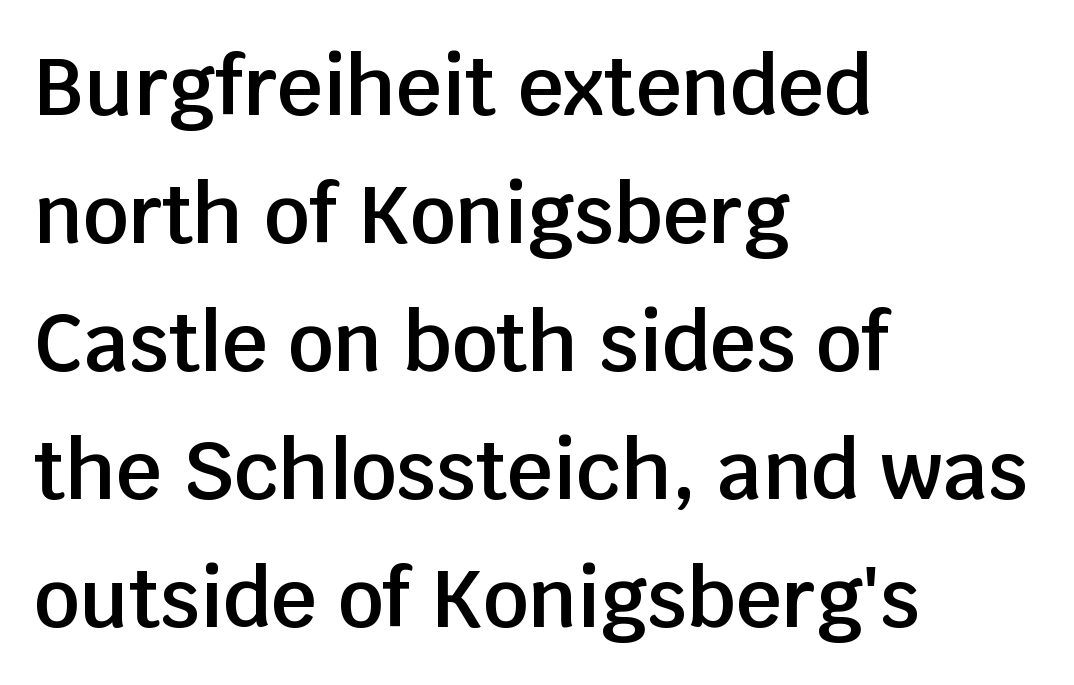
{"serif": "no", "italic": "no", "bold": "semi", "weight": "semibold", "width": "normal", "stroke_contrast": "low", "x_height": "large", "monospaced": "no", "underline": "no", "align": "left", "line_spacing": "normal", "line_spacing_ratio": 1.6, "letter_spacing": "normal", "letter_spacing_em": 0.0, "glyph_px": 80}
